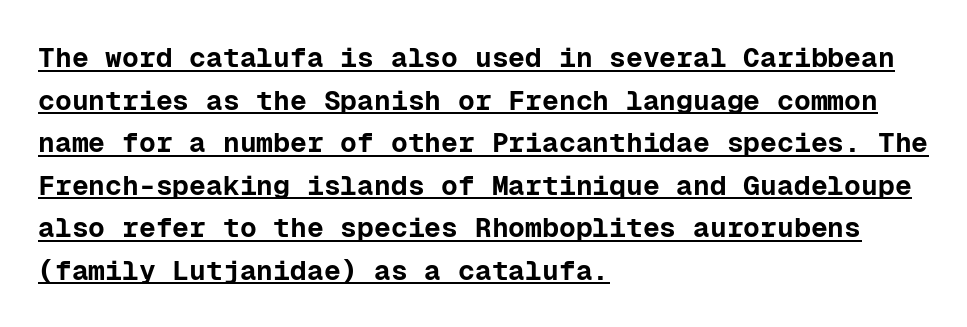
The image shows 28 px bold sans-serif type, upright, monospaced; set left-aligned, normal line spacing (1.52x), normal letter spacing, underlined; low stroke contrast and a medium x-height.
